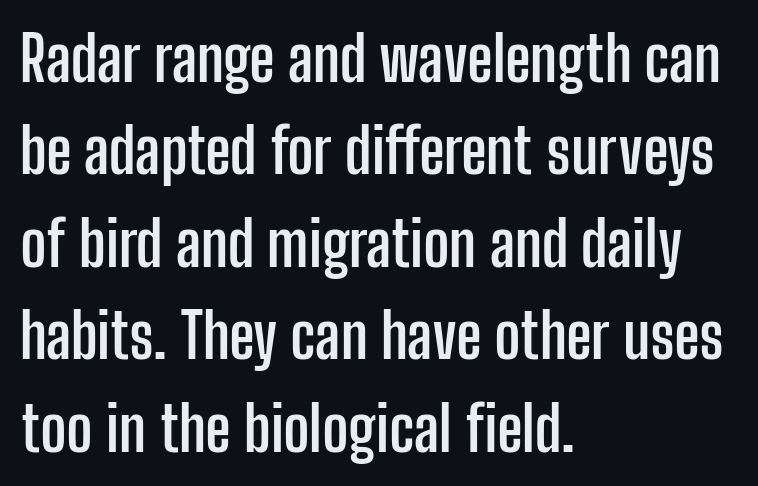
The image shows 62 px semibold, condensed sans-serif type, upright; set left-aligned, normal line spacing (1.49x), normal letter spacing, not underlined; low stroke contrast and a medium x-height.
